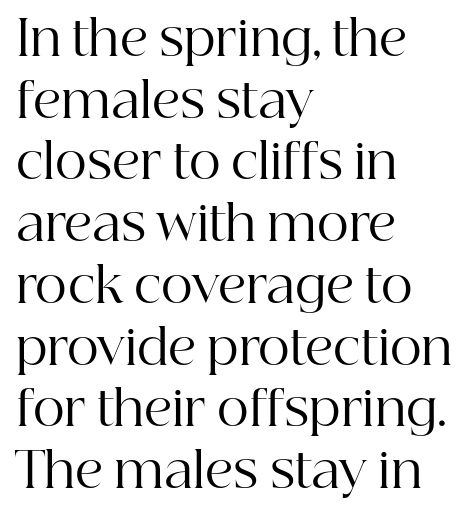
Q: Is the text bold? A: No.
Q: Is the text italic (slanted)? A: No, it is upright.
Q: Is the typeface a serif or a sans-serif typeface? A: Serif.
Q: Is the text underlined? A: No.
Q: How is the paragraph aligned? A: Left-aligned.
Q: Is the spacing between letters normal or unusually wide? A: Normal.
Q: Is the spacing between lines tight, normal or loose? A: Normal.
Q: Width (condensed, normal, or wide)? A: Normal.
Q: Stroke contrast? A: High.
Q: x-height? A: Medium.
Q: Monospaced? A: No.
